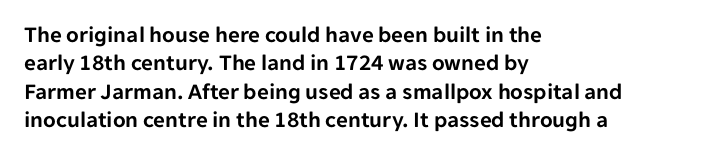
One-word summary of the alignment: left. These lines keep a tight, regular rhythm from letter to letter. Letters rest on an invisible, unmarked baseline. In terms of posture, this sample is upright.
